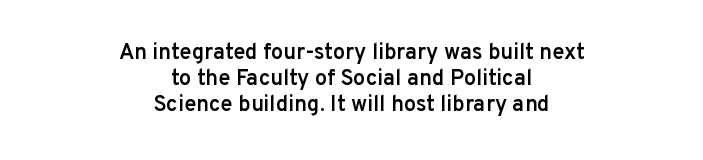
{"italic": "no", "bold": "semi", "underline": "no", "align": "center", "line_spacing_ratio": 1.19, "letter_spacing": "normal", "letter_spacing_em": 0.0, "glyph_px": 22}
